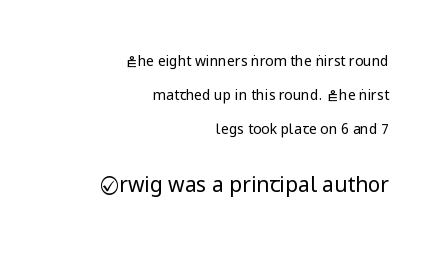
{"italic": "no", "bold": "no", "underline": "no", "align": "right", "line_spacing": "loose", "line_spacing_ratio": 2.44, "letter_spacing": "normal", "letter_spacing_em": 0.0, "larger_block": "second", "size_ratio": 1.5, "glyph_px": 21}
